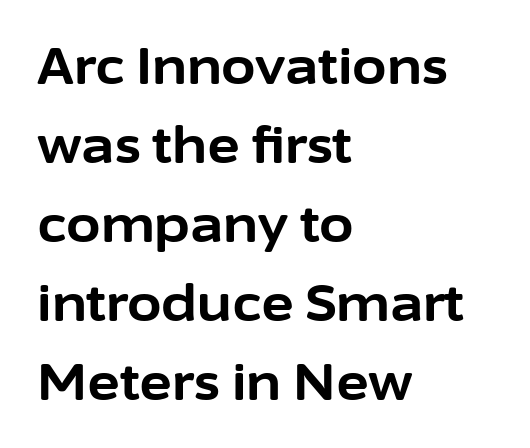
Q: Is the text bold? A: Yes.
Q: Is the text italic (slanted)? A: No, it is upright.
Q: Is the typeface a serif or a sans-serif typeface? A: Sans-serif.
Q: Is the text underlined? A: No.
Q: How is the paragraph aligned? A: Left-aligned.
Q: Is the spacing between letters normal or unusually wide? A: Normal.
Q: Is the spacing between lines tight, normal or loose? A: Normal.
Q: Width (condensed, normal, or wide)? A: Normal.
Q: Stroke contrast? A: Low.
Q: x-height? A: Medium.
Q: Monospaced? A: No.
